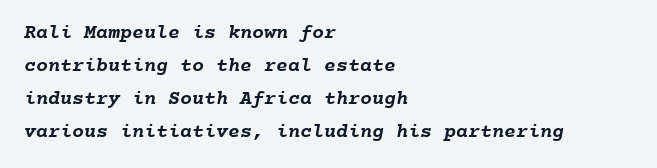
The text block is weighted toward the left margin, trailing off unevenly rightward. A dark, heavy texture on the line: the type is bold. Vertically, the passage feels balanced, rows spaced as you'd expect. Plain, unruled lines of type. Here the glyphs are tracked normally, forming tight word shapes.
